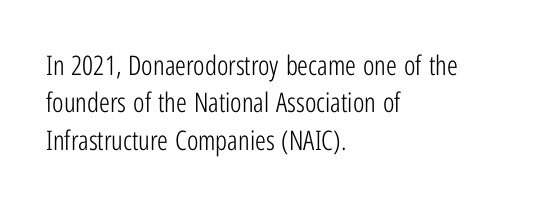
Q: Is the text bold? A: No.
Q: Is the text italic (slanted)? A: No, it is upright.
Q: Is the text underlined? A: No.
Q: How is the paragraph aligned? A: Left-aligned.
Q: Is the spacing between letters normal or unusually wide? A: Normal.
Q: Is the spacing between lines tight, normal or loose? A: Normal.
